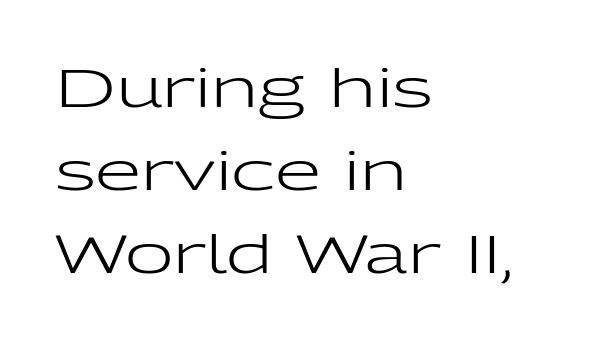
Each letter keeps its own natural width here, so spacing adapts to shape. The space between consecutive lines is moderate. Spacing between characters is what you'd get straight out of the box. The setting favours the left margin, as ordinary paragraphs usually do.
